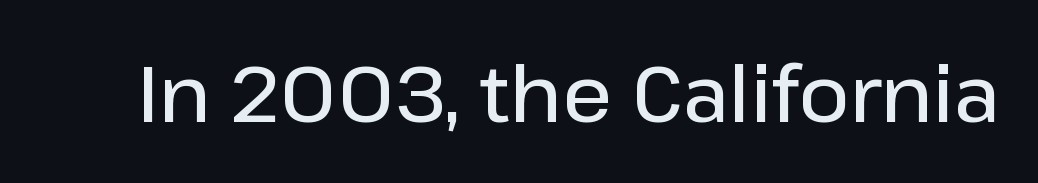
Q: Is the text bold? A: Semi-bold.
Q: Is the text italic (slanted)? A: No, it is upright.
Q: Is the typeface a serif or a sans-serif typeface? A: Sans-serif.
Q: Is the text underlined? A: No.
Q: Is the spacing between letters normal or unusually wide? A: Normal.
Q: Width (condensed, normal, or wide)? A: Normal.
Q: Stroke contrast? A: Low.
Q: x-height? A: Medium.
Q: Monospaced? A: No.
